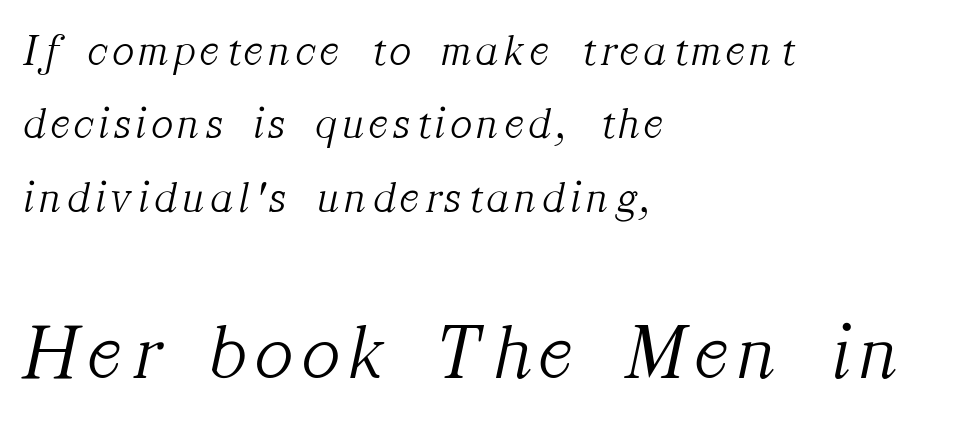
This rendering employs a face with finishing strokes, i.e., a serif. These lines are rendered in a variable-pitch font. The vertical gap from one line to the next is medium. Bigger letters appear in the bottom chunk; the top chunk is reduced.
